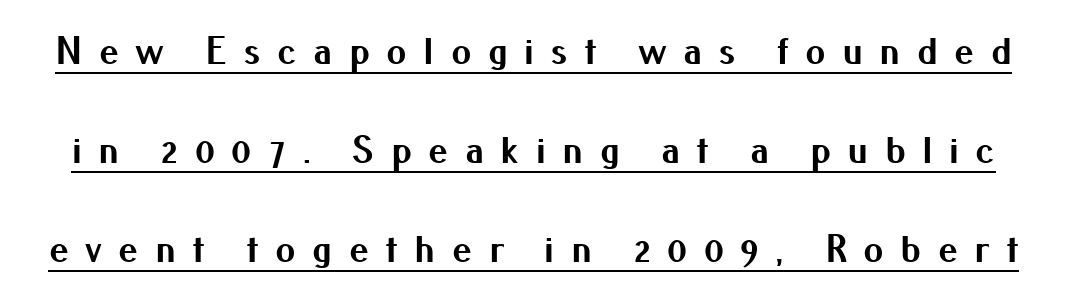
Leading is clearly above the norm, producing a sparse column. Character widths vary here, with narrow letters taking less room than wide ones. If you drew a line through each stem, it would be perfectly vertical. The sample has been set heavy, in full bold. Is the letter spacing exaggerated? Yes — the characters are pushed far apart.
